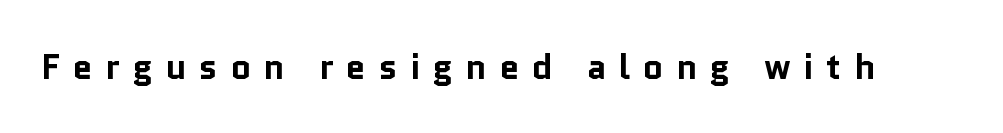
{"serif": "no", "italic": "no", "bold": "yes", "weight": "bold", "width": "normal", "stroke_contrast": "low", "x_height": "medium", "monospaced": "no", "underline": "no", "letter_spacing": "wide", "letter_spacing_em": 0.36, "glyph_px": 35}
